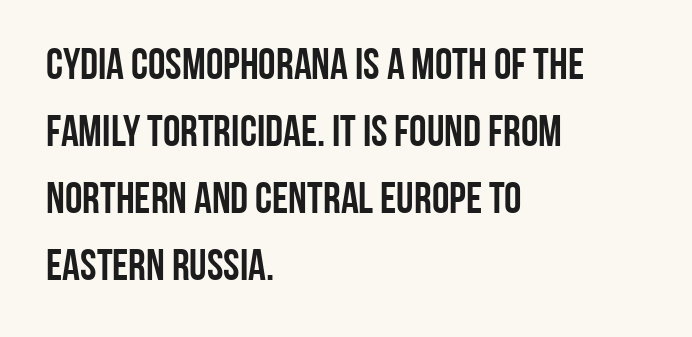
Rule under the text: the space is simply empty. Serifs: no, the terminals of the letterforms are clean. These lines sit exactly where default settings would place them. Does the copy run flush right? No — it runs flush left.
